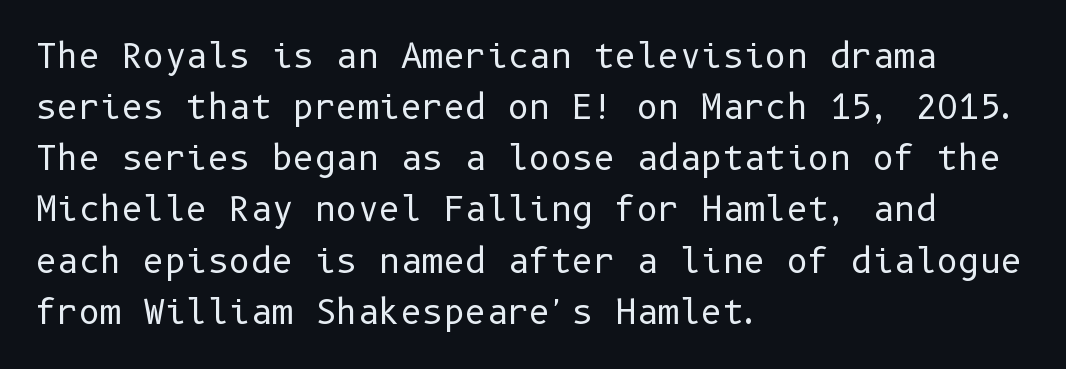
{"serif": "no", "italic": "no", "bold": "no", "weight": "regular", "width": "normal", "stroke_contrast": "low", "x_height": "medium", "underline": "no", "align": "left", "line_spacing": "normal", "line_spacing_ratio": 1.55, "letter_spacing": "normal", "letter_spacing_em": 0.0, "glyph_px": 33}
